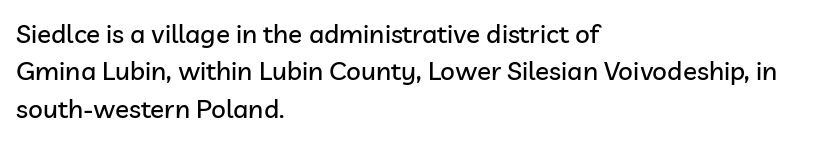
The image shows 26 px text type, upright; set left-aligned, normal line spacing (1.44x), normal letter spacing, not underlined.
